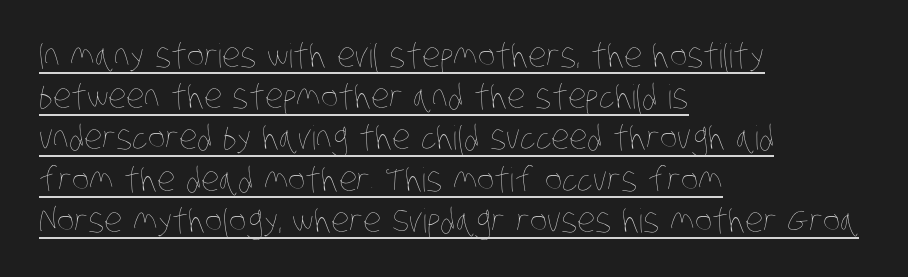
The image shows 33 px thin, condensed type; set left-aligned, normal line spacing (1.25x), normal letter spacing, underlined; low stroke contrast and a large x-height.
